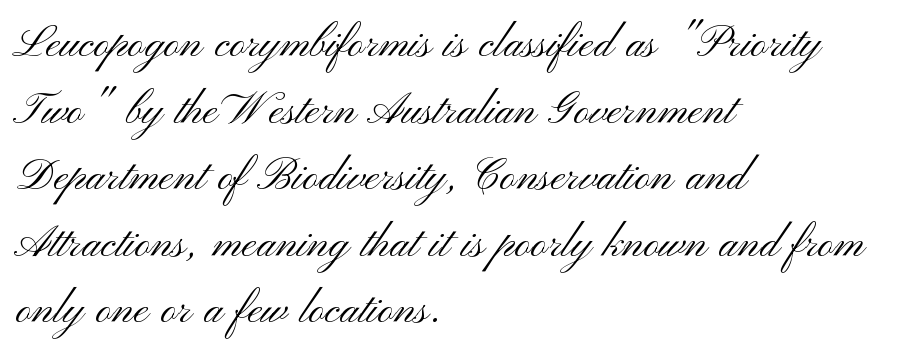
{"serif": "no", "bold": "no", "weight": "light", "width": "wide", "stroke_contrast": "medium", "x_height": "small", "monospaced": "no", "underline": "no", "align": "left", "line_spacing_ratio": 1.21, "letter_spacing": "normal", "letter_spacing_em": 0.0, "glyph_px": 55}
